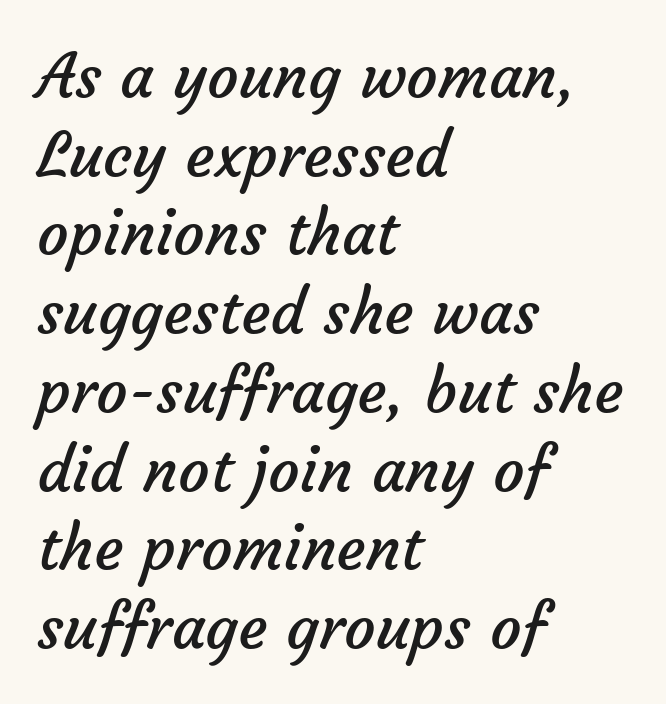
The space beneath each line is pristine and unruled. The passage shown is typed in a proportional face where columns would drift. Between one letter and the next there's only the usual sliver of space. What's the leading like? Ordinary, nothing unusual.
